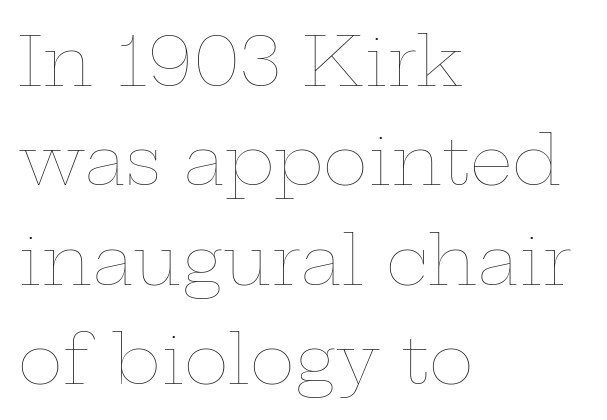
The image shows 68 px thin, wide type, upright; set left-aligned, normal line spacing (1.46x), normal letter spacing, not underlined; low stroke contrast and a medium x-height.
